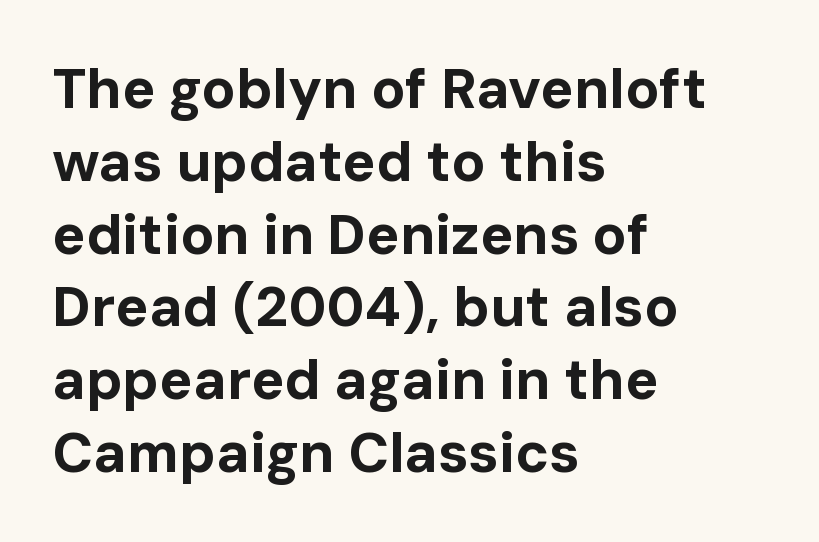
Q: Is the text bold? A: Yes.
Q: Is the text italic (slanted)? A: No, it is upright.
Q: Is the typeface a serif or a sans-serif typeface? A: Sans-serif.
Q: Is the text underlined? A: No.
Q: How is the paragraph aligned? A: Left-aligned.
Q: Is the spacing between letters normal or unusually wide? A: Normal.
Q: Is the spacing between lines tight, normal or loose? A: Normal.
Q: Width (condensed, normal, or wide)? A: Normal.
Q: Stroke contrast? A: Low.
Q: x-height? A: Medium.
Q: Monospaced? A: No.
